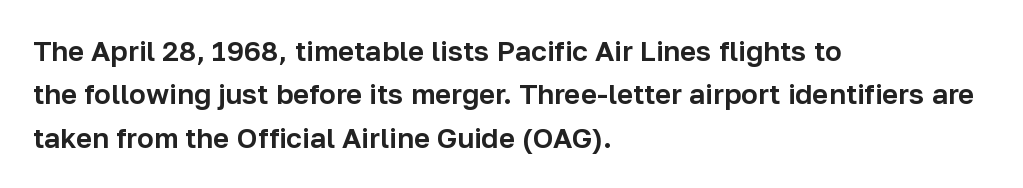
The image shows 28 px sans-serif type, upright; set left-aligned, normal line spacing (1.55x), normal letter spacing, not underlined; low stroke contrast and a medium x-height.
